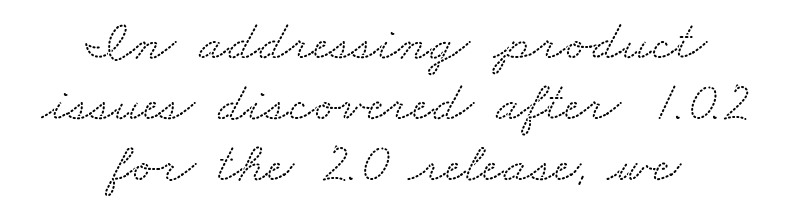
Q: Is the text underlined? A: No.
Q: How is the paragraph aligned? A: Centered.
Q: Is the spacing between letters normal or unusually wide? A: Normal.
Q: Is the spacing between lines tight, normal or loose? A: Tight.
Q: Width (condensed, normal, or wide)? A: Wide.
Q: Stroke contrast? A: Low.
Q: x-height? A: Small.
Q: Monospaced? A: No.
